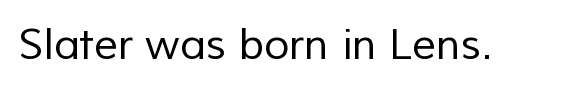
Q: Is the text bold? A: No.
Q: Is the typeface a serif or a sans-serif typeface? A: Sans-serif.
Q: Is the text underlined? A: No.
Q: Is the spacing between letters normal or unusually wide? A: Normal.
Q: Width (condensed, normal, or wide)? A: Normal.
Q: Stroke contrast? A: Low.
Q: x-height? A: Medium.
Q: Monospaced? A: No.
